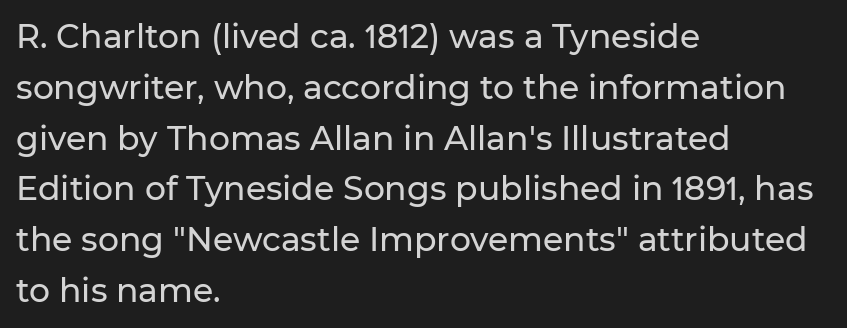
Any mark beneath the type? The region is blank. Leading: standard. The rendering uses natural spacing where letterforms have individual widths. Rendered with straight, roman letterforms. Type style note: lacks serifs.
